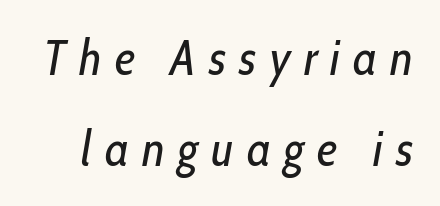
The specimen omits any rule beneath the text block's lines. Counters stay open thanks to moderate or lighter strokes. The letterforms stand isolated, each surrounded by extra space. Varying glyph widths throughout — classic text-font behaviour. The typography opts for an oblique posture over an upright one.
